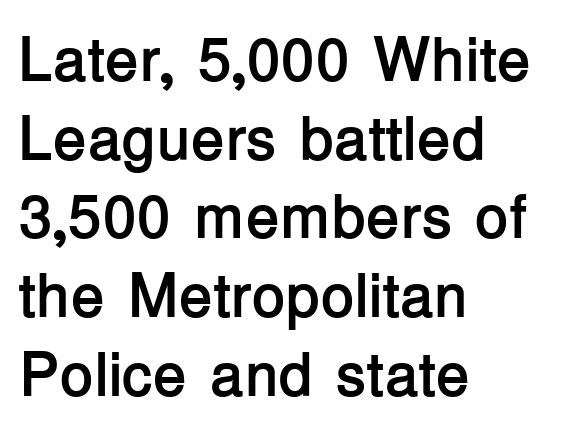
The face used here is proportionally spaced, like ordinary book or web type. The compositor pushed each line to the left boundary. Serif or sans? Sans — the stroke terminals are bare. The passage shown stacks its lines at a standard gap. The letters sit at their default tracking, neither squeezed nor spread.
